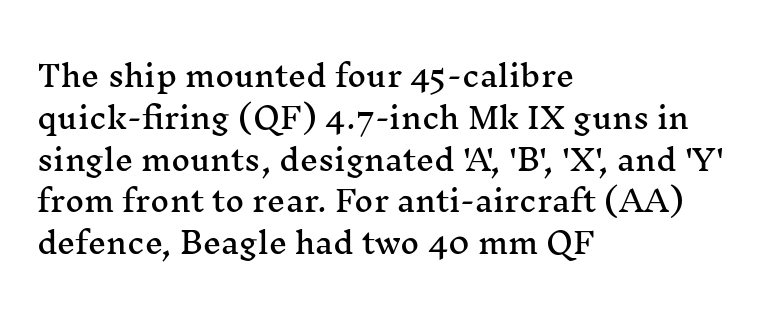
{"serif": "yes", "italic": "no", "width": "wide", "stroke_contrast": "medium", "x_height": "medium", "monospaced": "no", "underline": "no", "align": "left", "line_spacing": "normal", "line_spacing_ratio": 1.44, "letter_spacing": "normal", "letter_spacing_em": 0.0, "glyph_px": 29}
